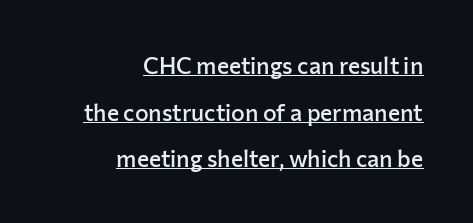
Does the weight exceed regular? Yes, but only to semibold. The line texture is even and compact thanks to regular tracking. Reading down the column, the eye jumps a long way to each next line. Characters remain perfectly vertical along every line. These lines stack with their right ends in a neat column.
